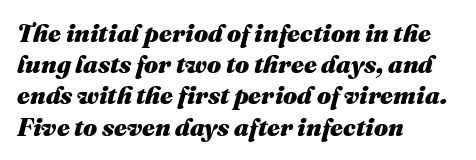
{"italic": "yes", "lean": "right", "slant_degrees": 16, "bold": "yes", "underline": "no", "align": "left", "line_spacing": "normal", "line_spacing_ratio": 1.25, "letter_spacing": "normal", "letter_spacing_em": 0.0, "glyph_px": 25}
